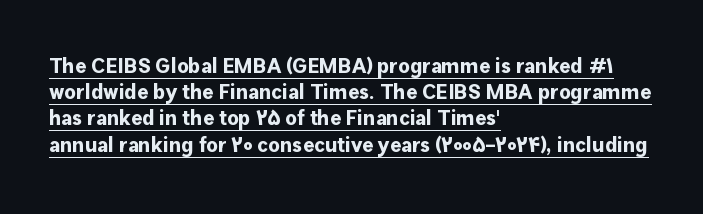
Thick stems and heavy bowls — unmistakably bold. This is the regular roman posture of the typeface. Every row of glyphs begins at an identical x-position on the left. In terms of leading, this rendering sits right in the middle.
